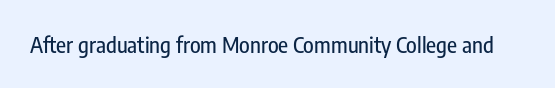
The image shows 22 px text type, upright; set normal letter spacing, not underlined.
